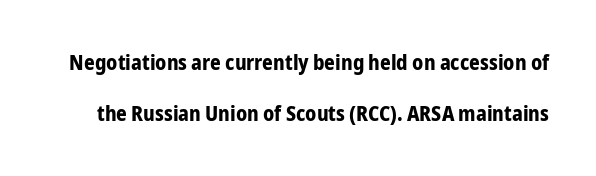
The image shows 21 px bold type, upright; set loose line spacing (2.44x), normal letter spacing, not underlined.
